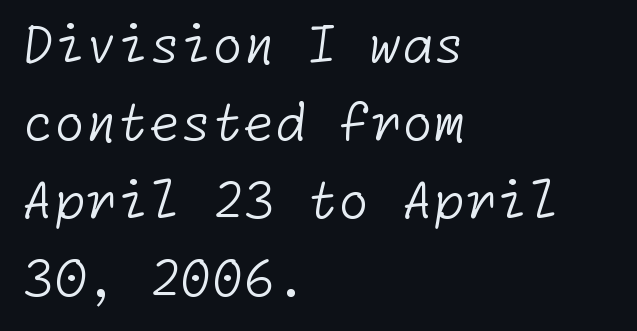
{"serif": "no", "bold": "no", "weight": "light", "width": "normal", "stroke_contrast": "low", "x_height": "medium", "underline": "no", "align": "left", "line_spacing": "normal", "line_spacing_ratio": 1.53, "letter_spacing": "normal", "letter_spacing_em": 0.0, "glyph_px": 51}
